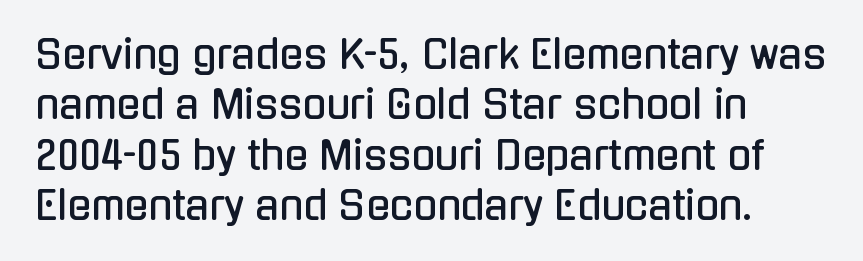
The image shows 39 px condensed sans-serif type, upright; set left-aligned, normal line spacing (1.29x), normal letter spacing, not underlined; low stroke contrast and a medium x-height.
